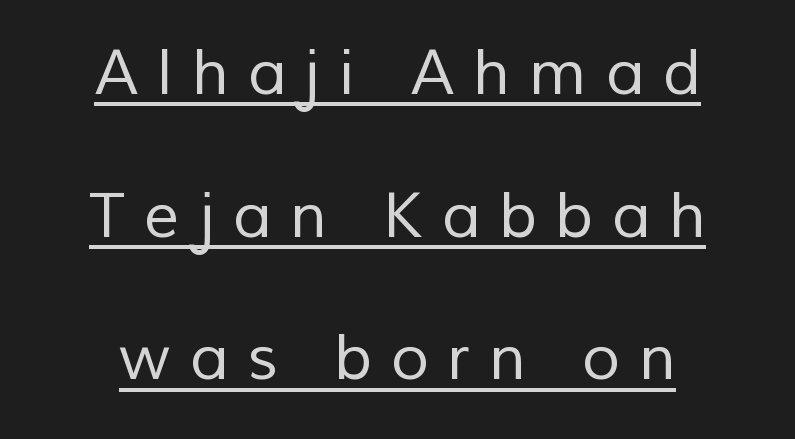
Q: Is the text bold? A: No.
Q: Is the typeface a serif or a sans-serif typeface? A: Sans-serif.
Q: Is the text underlined? A: Yes.
Q: How is the paragraph aligned? A: Centered.
Q: Is the spacing between letters normal or unusually wide? A: Unusually wide.
Q: Is the spacing between lines tight, normal or loose? A: Loose.
Q: Width (condensed, normal, or wide)? A: Normal.
Q: Stroke contrast? A: Low.
Q: x-height? A: Medium.
Q: Monospaced? A: No.
